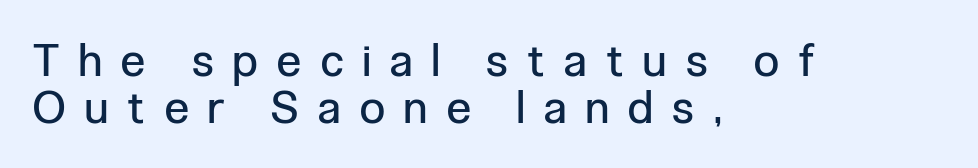
This sample uses a sans-serif face. Weight: not bold — regular or lighter. Any mark beneath the type? The region is blank. Style check: upright. The letterforms stand isolated, each surrounded by extra space. Short and long lines alike share a common starting point at left.
